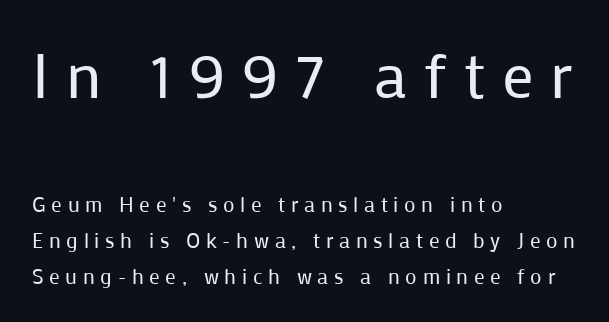
Q: Is the text bold? A: No.
Q: Is the text italic (slanted)? A: No, it is upright.
Q: Is the typeface a serif or a sans-serif typeface? A: Sans-serif.
Q: Is the text underlined? A: No.
Q: How is the paragraph aligned? A: Left-aligned.
Q: Is the spacing between letters normal or unusually wide? A: Unusually wide.
Q: Which block of text is set in a larger size, the first (top) or the second (bottom)? A: The first (top) one.
Q: Width (condensed, normal, or wide)? A: Normal.
Q: Stroke contrast? A: Low.
Q: x-height? A: Medium.
Q: Monospaced? A: No.
